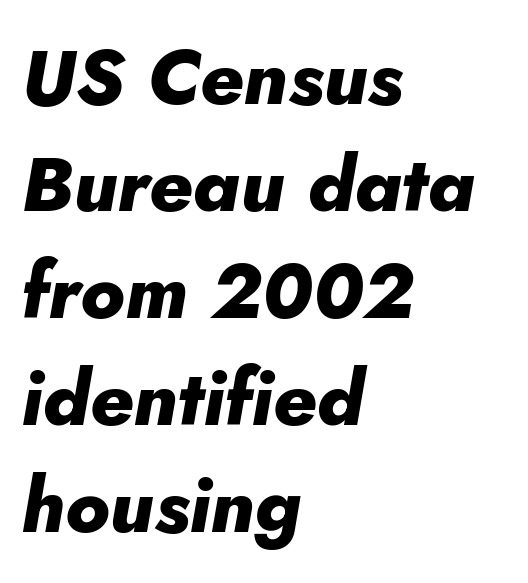
{"italic": "yes", "lean": "right", "slant_degrees": 5, "bold": "yes", "weight": "heavy", "width": "normal", "stroke_contrast": "low", "x_height": "small", "monospaced": "no", "underline": "no", "align": "left", "line_spacing": "normal", "line_spacing_ratio": 1.39, "letter_spacing": "normal", "letter_spacing_em": 0.0, "glyph_px": 77}
